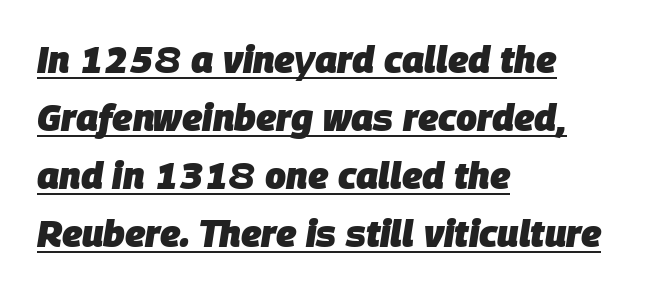
{"italic": "yes", "lean": "right", "slant_degrees": 9, "bold": "yes", "weight": "heavy", "width": "normal", "stroke_contrast": "low", "x_height": "large", "monospaced": "no", "underline": "yes", "align": "left", "line_spacing": "normal", "line_spacing_ratio": 1.57, "letter_spacing": "normal", "letter_spacing_em": 0.0, "glyph_px": 37}
